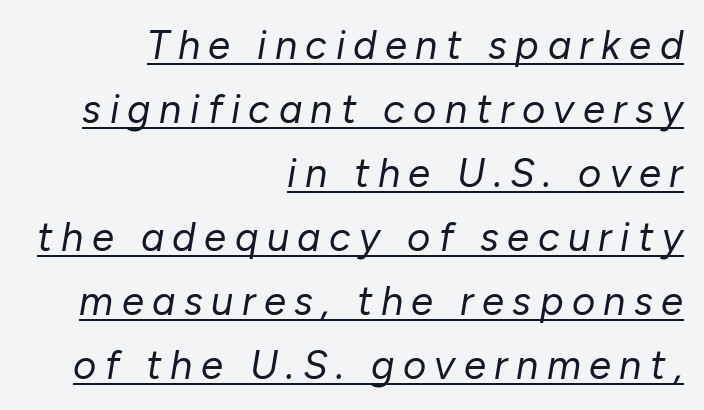
Q: Is the text bold? A: No.
Q: Is the text italic (slanted)? A: Yes, it leans right by about 10 degrees.
Q: Is the text underlined? A: Yes.
Q: How is the paragraph aligned? A: Right-aligned.
Q: Is the spacing between letters normal or unusually wide? A: Unusually wide.
Q: Is the spacing between lines tight, normal or loose? A: Normal.
Q: Width (condensed, normal, or wide)? A: Normal.
Q: Stroke contrast? A: Low.
Q: x-height? A: Medium.
Q: Monospaced? A: No.
